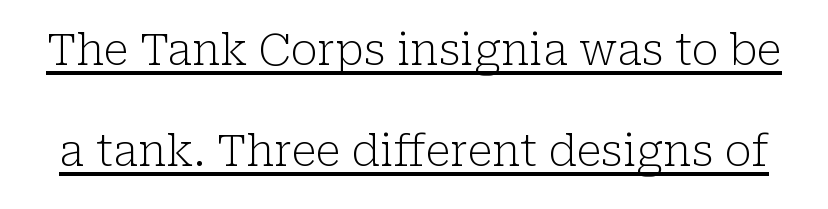
The image shows 44 px light serif type, upright; set loose line spacing (2.29x), normal letter spacing, underlined; low stroke contrast and a medium x-height.
